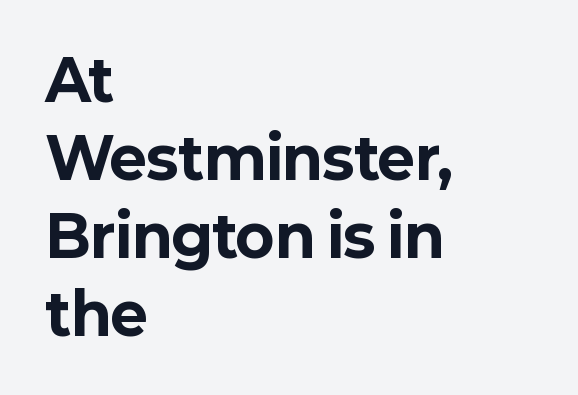
{"serif": "no", "italic": "no", "bold": "yes", "weight": "bold", "width": "normal", "stroke_contrast": "low", "x_height": "medium", "monospaced": "no", "underline": "no", "align": "left", "line_spacing": "normal", "line_spacing_ratio": 1.37, "letter_spacing": "normal", "letter_spacing_em": 0.0, "glyph_px": 57}
